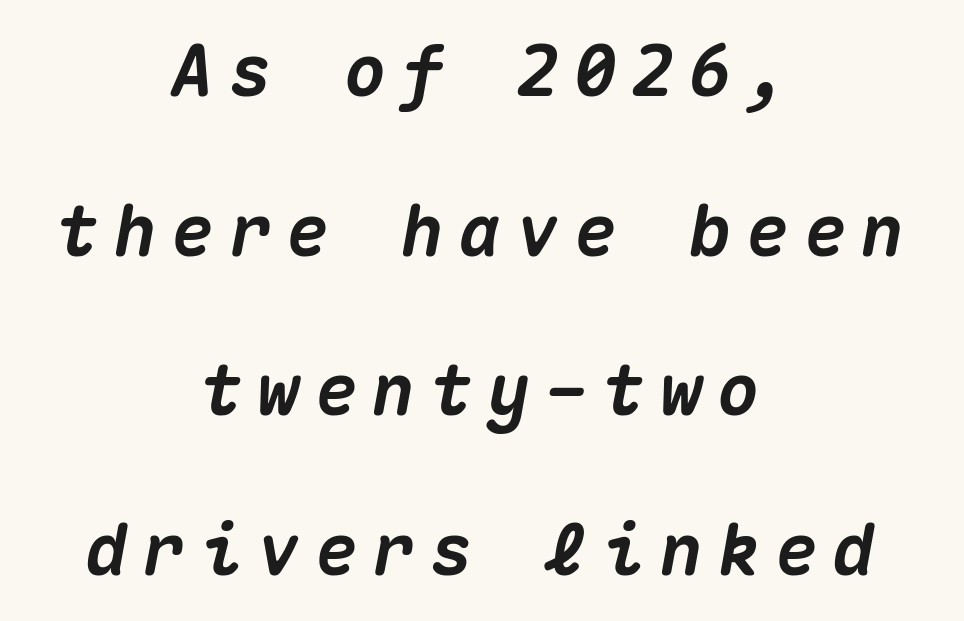
Q: Is the text bold? A: Yes.
Q: Is the text italic (slanted)? A: Yes, it leans right by about 10 degrees.
Q: Is the text underlined? A: No.
Q: How is the paragraph aligned? A: Centered.
Q: Is the spacing between letters normal or unusually wide? A: Unusually wide.
Q: Is the spacing between lines tight, normal or loose? A: Loose.
Q: Width (condensed, normal, or wide)? A: Normal.
Q: Stroke contrast? A: Medium.
Q: x-height? A: Medium.
Q: Monospaced? A: Yes.
